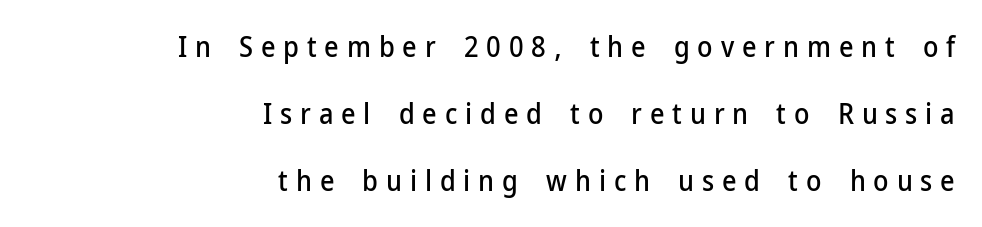
Line spacing here is loose. Each letter's strokes conclude bluntly, with no projecting serifs. The passage shown has open, widely tracked lettering throughout. A flush-right, rag-left setting is used for this passage.
